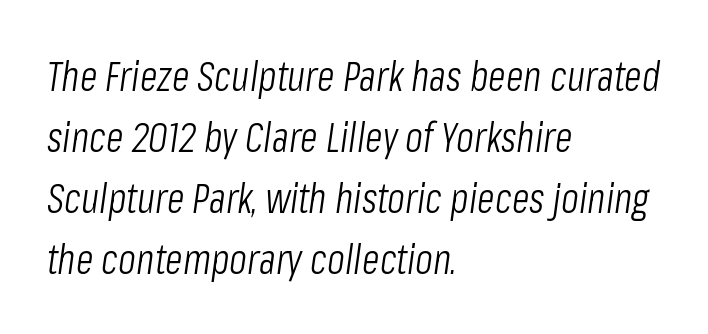
Q: Is the text bold? A: No.
Q: Is the text italic (slanted)? A: Yes, it leans right by about 8 degrees.
Q: Is the text underlined? A: No.
Q: How is the paragraph aligned? A: Left-aligned.
Q: Is the spacing between letters normal or unusually wide? A: Normal.
Q: Is the spacing between lines tight, normal or loose? A: Normal.
Q: Width (condensed, normal, or wide)? A: Condensed.
Q: Stroke contrast? A: Low.
Q: x-height? A: Medium.
Q: Monospaced? A: No.
